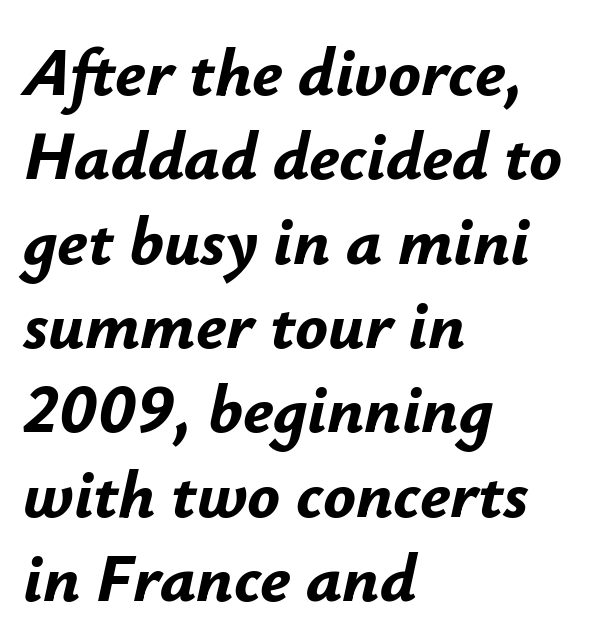
Q: Is the text bold? A: Yes.
Q: Is the text italic (slanted)? A: Yes, it leans right by about 12 degrees.
Q: Is the text underlined? A: No.
Q: How is the paragraph aligned? A: Left-aligned.
Q: Is the spacing between letters normal or unusually wide? A: Normal.
Q: Width (condensed, normal, or wide)? A: Normal.
Q: Stroke contrast? A: Low.
Q: x-height? A: Small.
Q: Monospaced? A: No.
